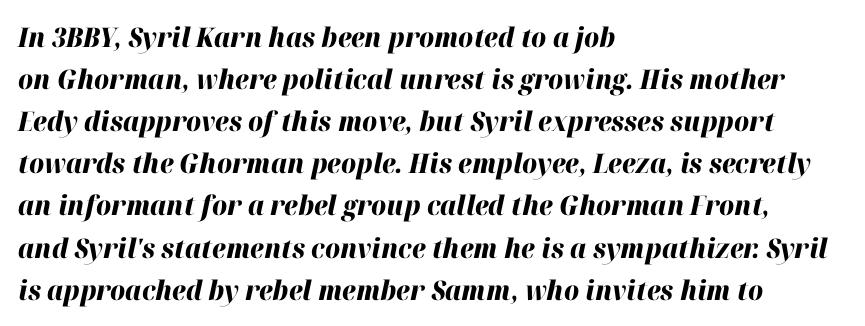
Q: Is the text bold? A: Yes.
Q: Is the text italic (slanted)? A: Yes, it leans right by about 12 degrees.
Q: Is the text underlined? A: No.
Q: How is the paragraph aligned? A: Left-aligned.
Q: Is the spacing between letters normal or unusually wide? A: Normal.
Q: Is the spacing between lines tight, normal or loose? A: Normal.
